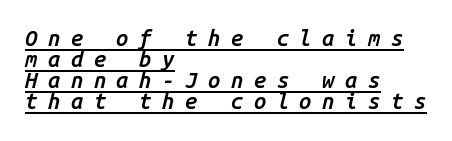
Bold? Not quite — semibold, heavier than regular but stopping short. Line starts are locked; line ends wander. The face used here appears with an underline applied. An italicized treatment has been applied to the whole sample. Quick note: interline space is minimal. Each word looks stretched out because of the extra space between its letters.
